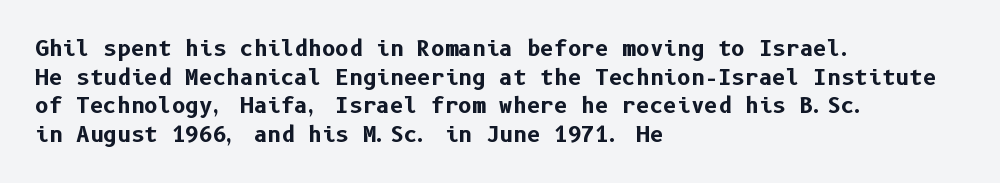
Notice how descenders clear the ascenders below comfortably — that's standard leading. Clear beneath every line of the passage. These lines are set flush left with a ragged right edge. The type sits square on the baseline with zero lean. Each word holds together tightly as a unit, with standard inter-letter gaps.
